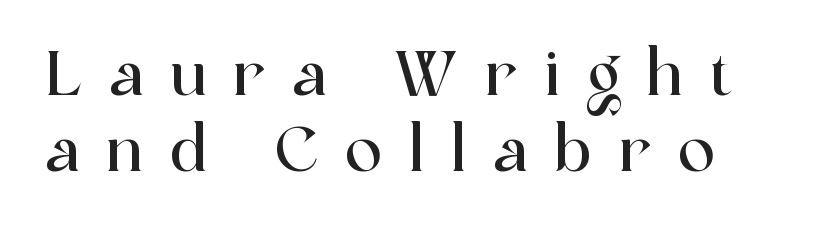
Q: Is the text italic (slanted)? A: No, it is upright.
Q: Is the typeface a serif or a sans-serif typeface? A: Serif.
Q: Is the text underlined? A: No.
Q: How is the paragraph aligned? A: Left-aligned.
Q: Is the spacing between letters normal or unusually wide? A: Unusually wide.
Q: Width (condensed, normal, or wide)? A: Normal.
Q: x-height? A: Medium.
Q: Monospaced? A: No.
